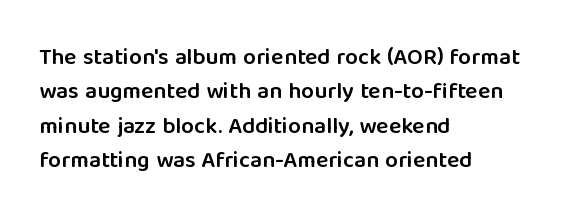
{"italic": "no", "bold": "semi", "underline": "no", "align": "left", "line_spacing": "normal", "line_spacing_ratio": 1.5, "letter_spacing": "normal", "letter_spacing_em": 0.0, "glyph_px": 23}
